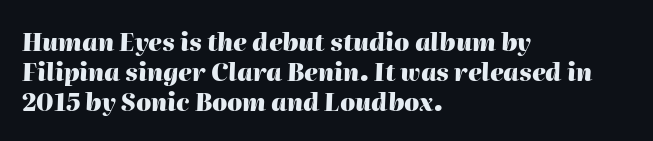
Q: Is the text bold? A: Yes.
Q: Is the text italic (slanted)? A: Yes, it leans right by about 2 degrees.
Q: Is the text underlined? A: No.
Q: How is the paragraph aligned? A: Left-aligned.
Q: Is the spacing between letters normal or unusually wide? A: Normal.
